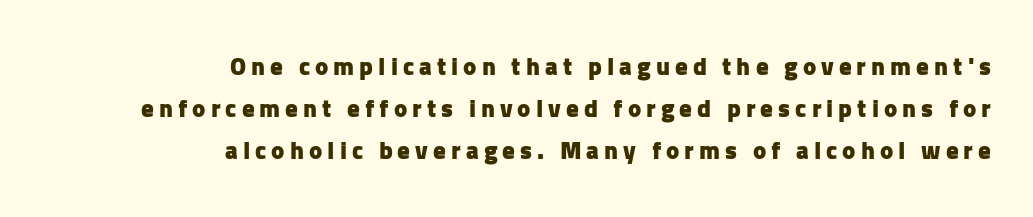
Plenty of ink on the page — the face is bold. Has an underline been added? It has not. Between one letter and the next there's a generous, obvious gap. The space between consecutive lines is moderate. Tall strokes in this sample are plumb rather than angled. The compositor pushed each line to the right boundary.
